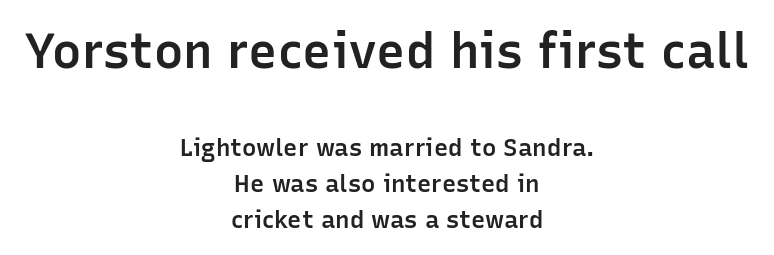
The rows are spaced the way most documents space them. Set as a demibold, roughly 600 on the weight scale. Between these two stacked blocks, the higher one wins on size. Note the varied advance widths — an 'i' is clearly narrower than an 'm'. Regarding serifs, this sample does without them.
